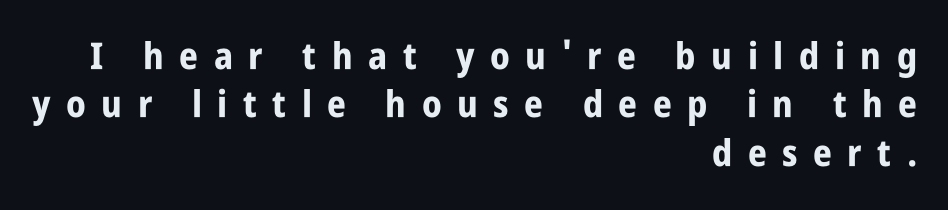
These words are printed bold, with thick strokes throughout. What's the leading like? Ordinary, nothing unusual. The letters carry no serifs — their stems end cleanly without finishing strokes. Unmarked baselines from the first word to the last. Does the copy run flush right? Yes — the right margin is perfectly even.
